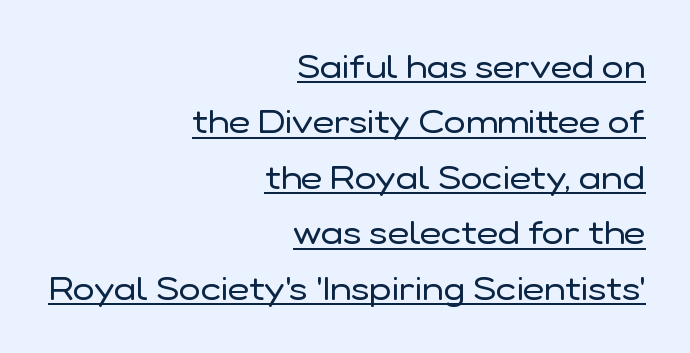
Q: Is the text bold? A: No.
Q: Is the text italic (slanted)? A: No, it is upright.
Q: Is the typeface a serif or a sans-serif typeface? A: Sans-serif.
Q: Is the text underlined? A: Yes.
Q: How is the paragraph aligned? A: Right-aligned.
Q: Is the spacing between letters normal or unusually wide? A: Normal.
Q: Is the spacing between lines tight, normal or loose? A: Normal.
Q: Width (condensed, normal, or wide)? A: Normal.
Q: Stroke contrast? A: Low.
Q: x-height? A: Medium.
Q: Monospaced? A: No.
